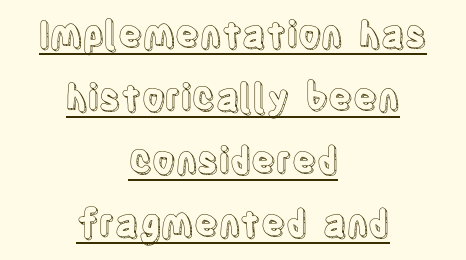
Where is the straight margin? There isn't one; the lines are centered. Characters remain perfectly vertical along every line. A typesetter would call this zero additional tracking. The face used here appears with an underline applied. Spacing verdict: proportional, widths tailored to each character.
